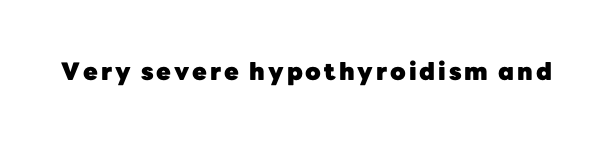
I'd describe the lettering as bold — thick and assertive. Quick note: underline off. It's the straight-up-and-down kind of type.
